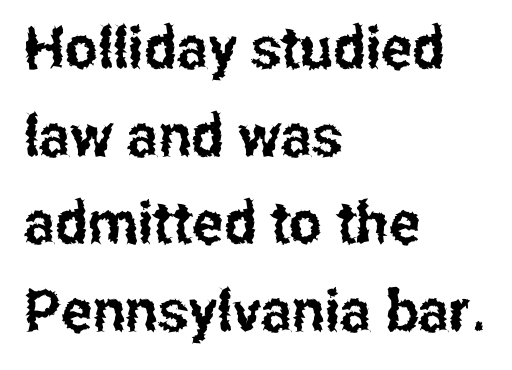
{"serif": "no", "italic": "no", "width": "condensed", "stroke_contrast": "low", "x_height": "medium", "monospaced": "no", "underline": "no", "align": "left", "line_spacing": "normal", "line_spacing_ratio": 1.51, "letter_spacing": "normal", "letter_spacing_em": 0.0, "glyph_px": 58}
